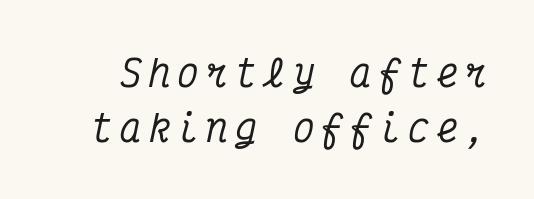
The image shows 36 px condensed serif type, italic (leaning right), monospaced; set normal line spacing (1.54x), unusually wide letter spacing (+0.2 em), not underlined; medium stroke contrast and a medium x-height.
